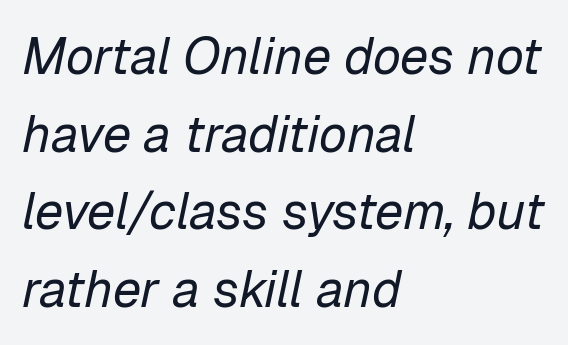
The letters advance in unequal steps, a hallmark of proportional type. The lines are quadded left. This sample uses plain, unmodified letter spacing. Letters have the restrained weight of plain body copy at most.
